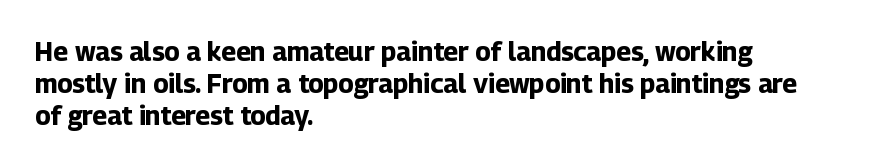
Q: Is the text bold? A: Yes.
Q: Is the text italic (slanted)? A: No, it is upright.
Q: Is the text underlined? A: No.
Q: How is the paragraph aligned? A: Left-aligned.
Q: Is the spacing between letters normal or unusually wide? A: Normal.
